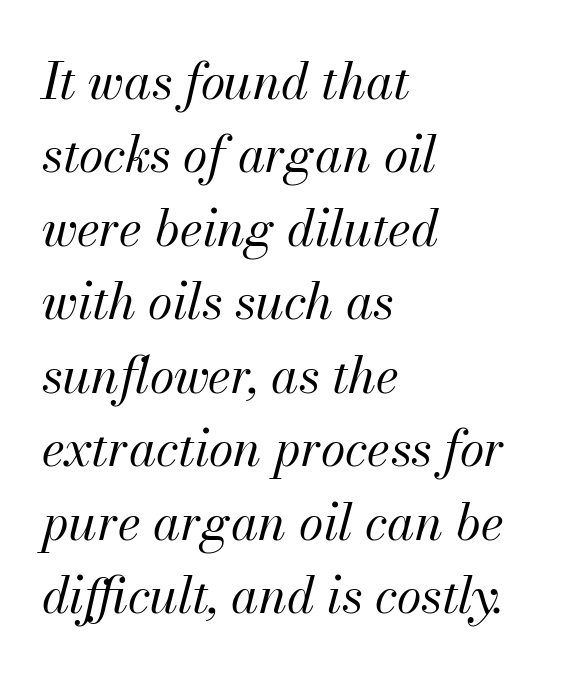
Anything drawn beneath the words? Only blank space. Is this a fixed-width face? No — the glyphs have proportional, varying widths. These lines are set flush left with a ragged right edge. Caption: standard tracking, unaltered. Successive baselines arrive at the customary interval. This is oblique type, the kind used for emphasis or titles.
